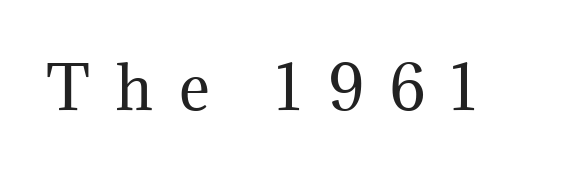
Q: Is the text bold? A: No.
Q: Is the text italic (slanted)? A: No, it is upright.
Q: Is the typeface a serif or a sans-serif typeface? A: Serif.
Q: Is the text underlined? A: No.
Q: Is the spacing between letters normal or unusually wide? A: Unusually wide.
Q: Width (condensed, normal, or wide)? A: Normal.
Q: Stroke contrast? A: Medium.
Q: x-height? A: Medium.
Q: Monospaced? A: No.
